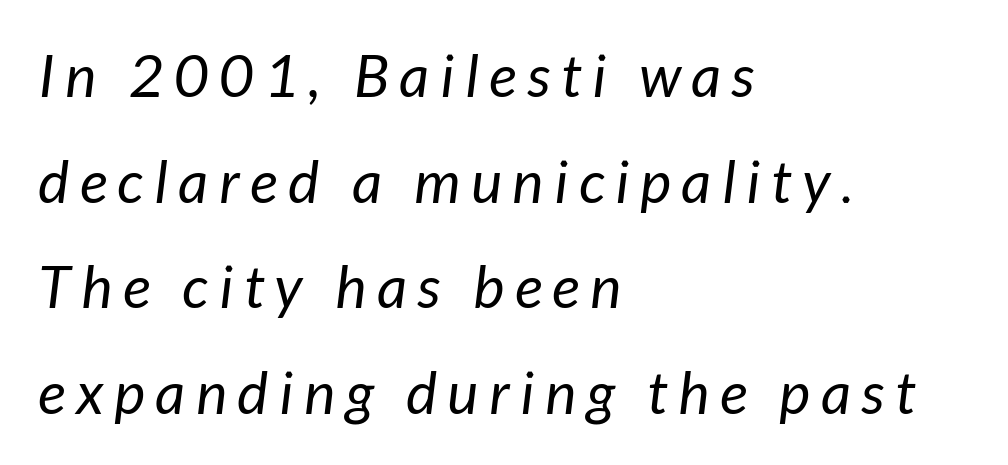
No extra ink here — the face is not bold. The gap between lines stays unmarked. Characters are canted at an angle relative to the baseline's perpendicular. Proportional: the letters do not fall into vertical columns.
